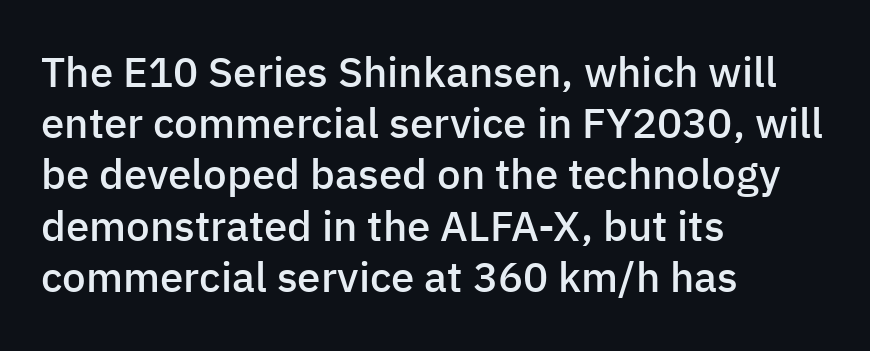
The image shows 42 px semibold sans-serif type, upright; set left-aligned, line spacing 1.22x, normal letter spacing, not underlined; low stroke contrast and a medium x-height.
